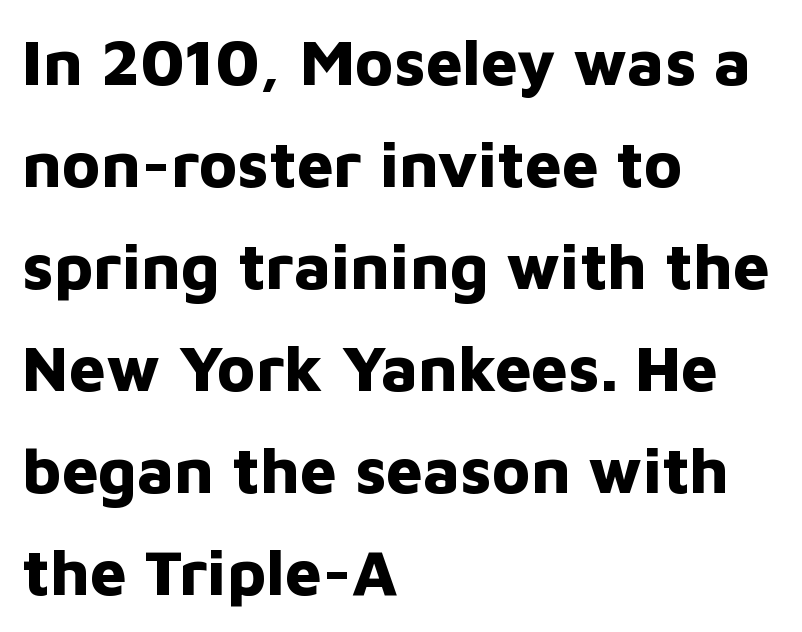
Q: Is the text bold? A: Yes.
Q: Is the text italic (slanted)? A: No, it is upright.
Q: Is the typeface a serif or a sans-serif typeface? A: Sans-serif.
Q: Is the text underlined? A: No.
Q: How is the paragraph aligned? A: Left-aligned.
Q: Is the spacing between letters normal or unusually wide? A: Normal.
Q: Is the spacing between lines tight, normal or loose? A: Normal.
Q: Width (condensed, normal, or wide)? A: Normal.
Q: Stroke contrast? A: Low.
Q: x-height? A: Medium.
Q: Monospaced? A: No.
